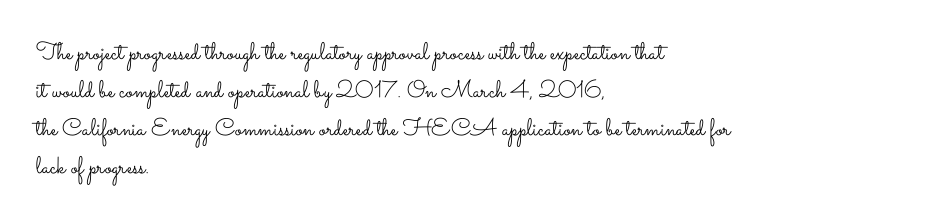
{"bold": "no", "underline": "no", "align": "left", "line_spacing": "normal", "line_spacing_ratio": 1.58, "letter_spacing": "normal", "letter_spacing_em": 0.0, "glyph_px": 24}
